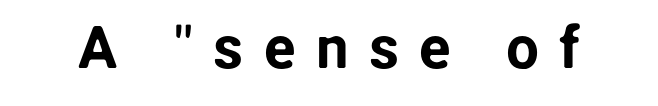
The image shows 59 px sans-serif type, upright; set unusually wide letter spacing (+0.34 em), not underlined; low stroke contrast and a medium x-height.
